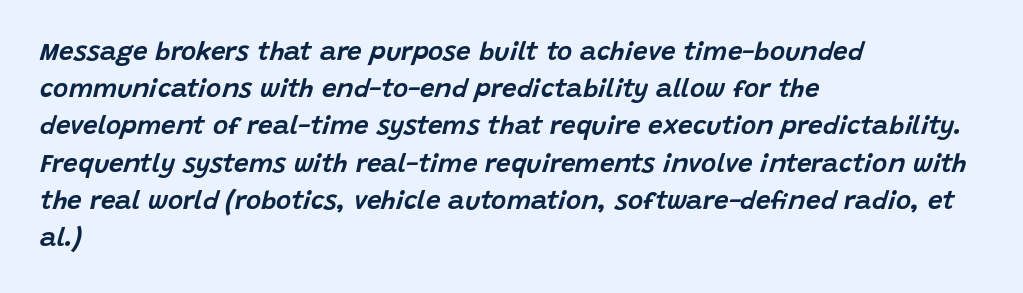
Q: Is the text italic (slanted)? A: Yes, it leans right by about 15 degrees.
Q: Is the text underlined? A: No.
Q: How is the paragraph aligned? A: Left-aligned.
Q: Is the spacing between letters normal or unusually wide? A: Normal.
Q: Is the spacing between lines tight, normal or loose? A: Normal.
